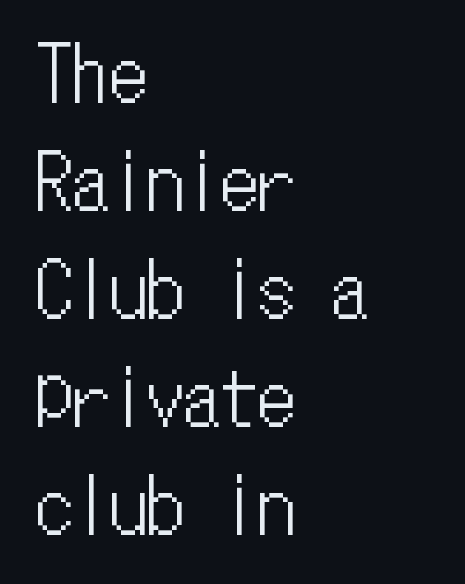
The specimen omits any rule beneath the text block's lines. The lines in this sample share a left origin and differ only in where they stop. Baseline-to-baseline distance is the conventional proportion of letter height. Notice how the stems are strictly vertical — no italics here.
